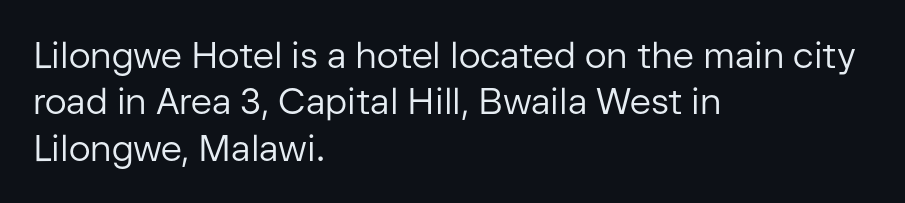
{"serif": "no", "italic": "no", "bold": "no", "weight": "regular", "width": "normal", "stroke_contrast": "low", "x_height": "medium", "monospaced": "no", "underline": "no", "align": "left", "line_spacing": "normal", "line_spacing_ratio": 1.29, "letter_spacing": "normal", "letter_spacing_em": 0.0, "glyph_px": 36}
